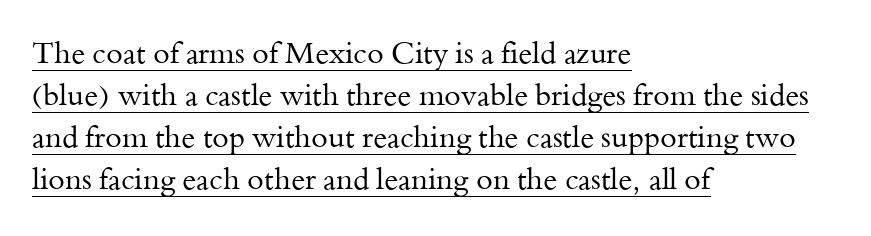
{"serif": "yes", "italic": "no", "bold": "no", "weight": "regular", "width": "normal", "stroke_contrast": "medium", "x_height": "small", "monospaced": "no", "underline": "yes", "align": "left", "line_spacing": "normal", "line_spacing_ratio": 1.4, "letter_spacing": "normal", "letter_spacing_em": 0.0, "glyph_px": 30}
